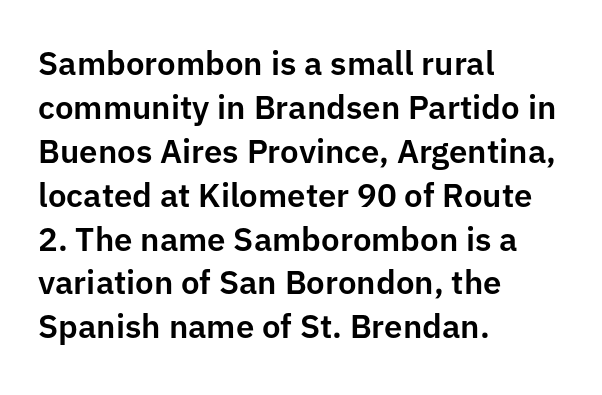
Q: Is the text italic (slanted)? A: No, it is upright.
Q: Is the typeface a serif or a sans-serif typeface? A: Sans-serif.
Q: Is the text underlined? A: No.
Q: How is the paragraph aligned? A: Left-aligned.
Q: Is the spacing between letters normal or unusually wide? A: Normal.
Q: Is the spacing between lines tight, normal or loose? A: Normal.
Q: Width (condensed, normal, or wide)? A: Normal.
Q: Stroke contrast? A: Low.
Q: x-height? A: Medium.
Q: Monospaced? A: No.
